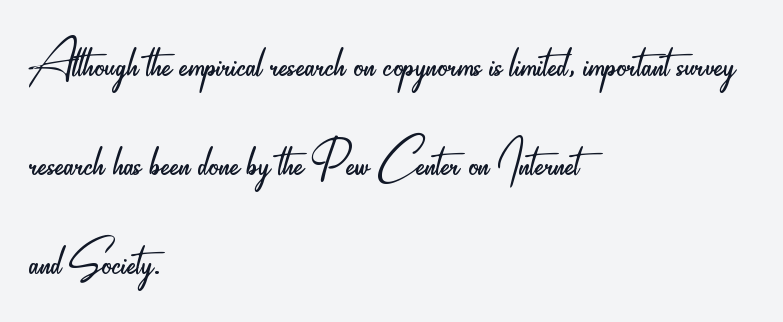
Weight class: somewhere from thin through regular. Are there feet on the stems? There aren't — it's a sans. Spacing between characters is what you'd get straight out of the box. Proportional: the letters do not fall into vertical columns. A normal amount of white space separates one row of letters from the next.
